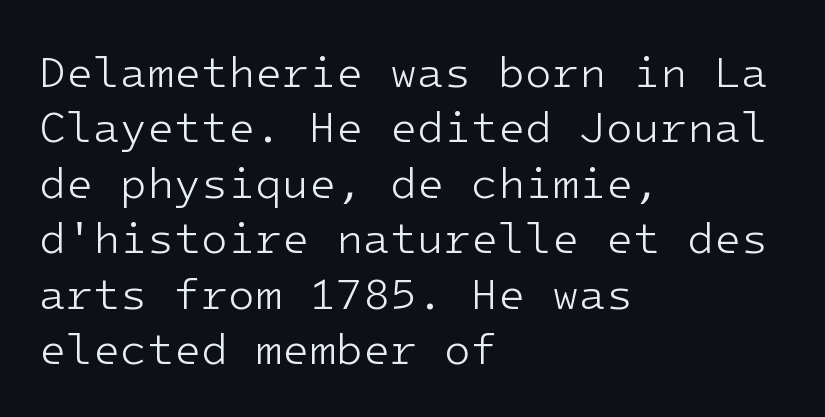
The image shows 44 px light sans-serif type, upright, monospaced; set left-aligned, normal line spacing (1.26x), normal letter spacing, not underlined; low stroke contrast and a medium x-height.
